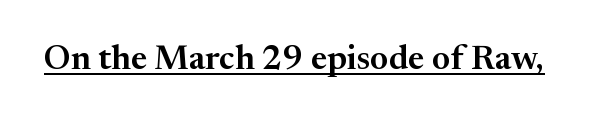
Proportional: the letters do not fall into vertical columns. When letters stand straight like this, we call the style roman or upright. Tracking here is standard; glyphs follow each other at the usual distance. Underlined type. The type family on display is of the serif kind.
